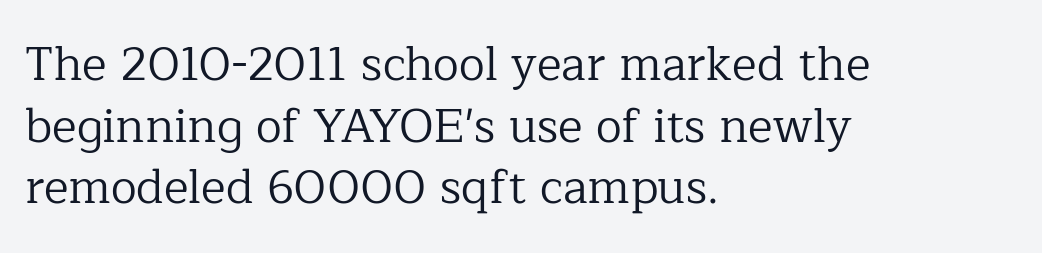
Q: Is the text bold? A: No.
Q: Is the text italic (slanted)? A: No, it is upright.
Q: Is the typeface a serif or a sans-serif typeface? A: Serif.
Q: Is the text underlined? A: No.
Q: How is the paragraph aligned? A: Left-aligned.
Q: Is the spacing between letters normal or unusually wide? A: Normal.
Q: Is the spacing between lines tight, normal or loose? A: Normal.
Q: Width (condensed, normal, or wide)? A: Normal.
Q: Stroke contrast? A: Low.
Q: x-height? A: Medium.
Q: Monospaced? A: No.
